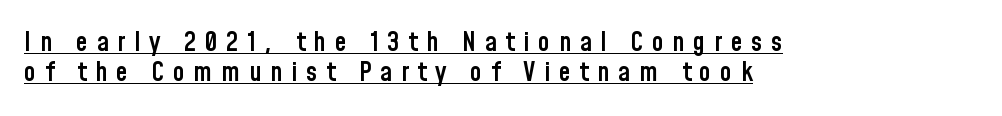
The image shows 27 px text type, upright; set left-aligned, tight line spacing (1.11x), unusually wide letter spacing (+0.32 em), underlined.
